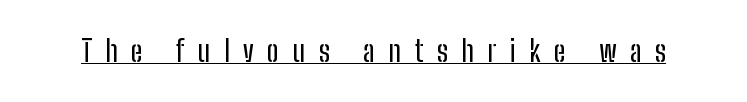
Q: Is the text italic (slanted)? A: No, it is upright.
Q: Is the typeface a serif or a sans-serif typeface? A: Sans-serif.
Q: Is the text underlined? A: Yes.
Q: Is the spacing between letters normal or unusually wide? A: Unusually wide.
Q: Width (condensed, normal, or wide)? A: Condensed.
Q: Stroke contrast? A: Low.
Q: x-height? A: Medium.
Q: Monospaced? A: No.
